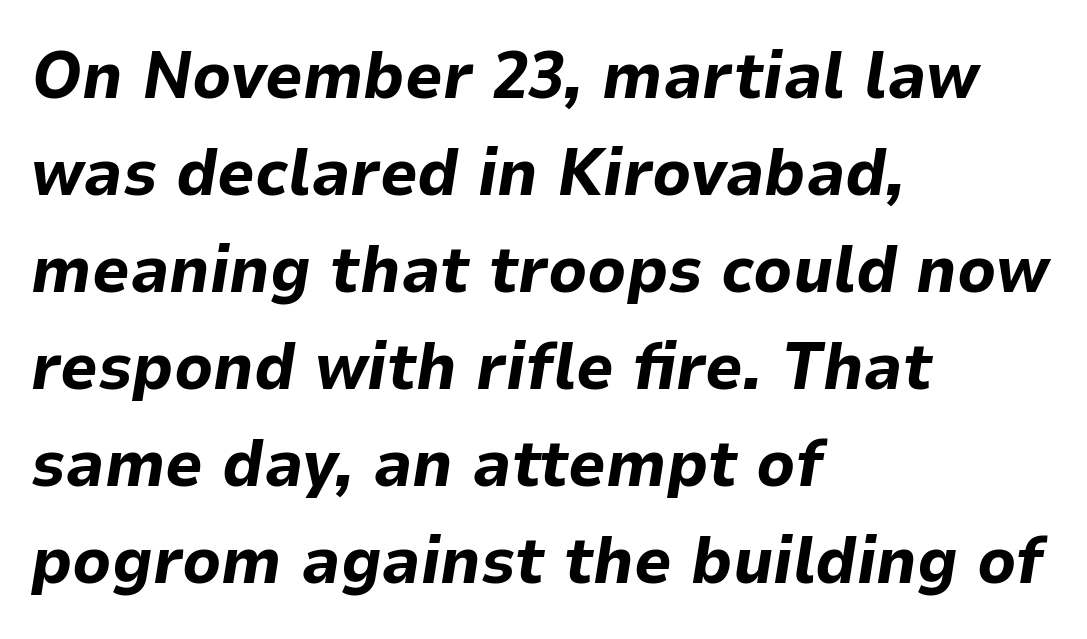
{"italic": "yes", "lean": "right", "slant_degrees": 9, "bold": "yes", "weight": "bold", "width": "normal", "stroke_contrast": "low", "x_height": "medium", "monospaced": "no", "underline": "no", "align": "left", "line_spacing": "normal", "line_spacing_ratio": 1.47, "letter_spacing": "normal", "letter_spacing_em": 0.0, "glyph_px": 66}
